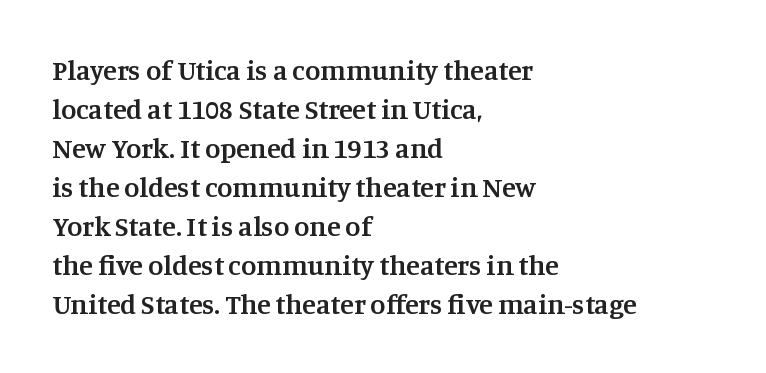
{"serif": "yes", "italic": "no", "bold": "semi", "weight": "semibold", "width": "normal", "stroke_contrast": "medium", "x_height": "large", "monospaced": "no", "underline": "no", "align": "left", "line_spacing": "normal", "line_spacing_ratio": 1.39, "letter_spacing": "normal", "letter_spacing_em": 0.0, "glyph_px": 28}
